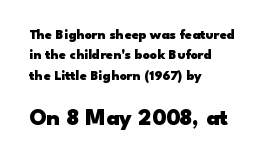
{"italic": "no", "bold": "yes", "underline": "no", "align": "left", "line_spacing": "normal", "line_spacing_ratio": 1.45, "letter_spacing": "normal", "letter_spacing_em": 0.0, "larger_block": "second", "size_ratio": 1.64, "glyph_px": 23}
